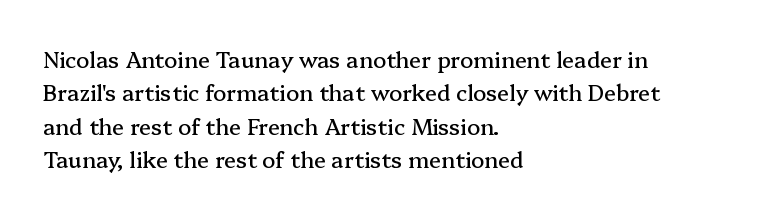
The image shows 22 px text type, upright; set left-aligned, normal line spacing (1.52x), normal letter spacing, not underlined.
